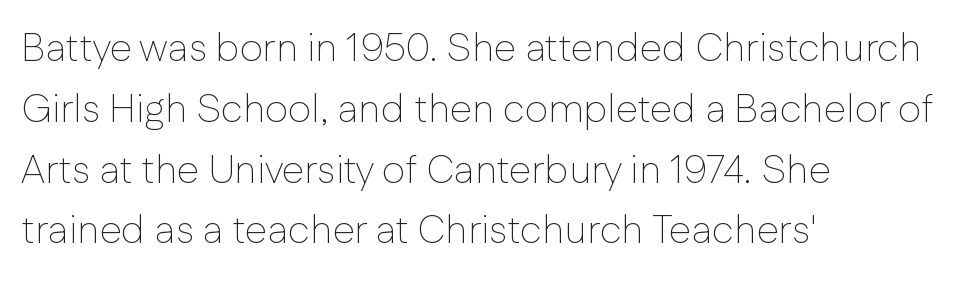
The image shows 40 px thin sans-serif type, upright; set left-aligned, normal line spacing (1.52x), normal letter spacing, not underlined; low stroke contrast and a medium x-height.
